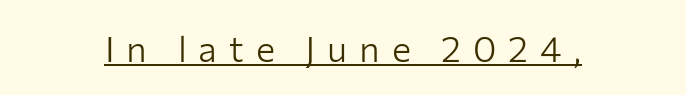
The image shows 36 px light sans-serif type, upright; set centered, unusually wide letter spacing (+0.33 em), underlined; low stroke contrast and a medium x-height.
